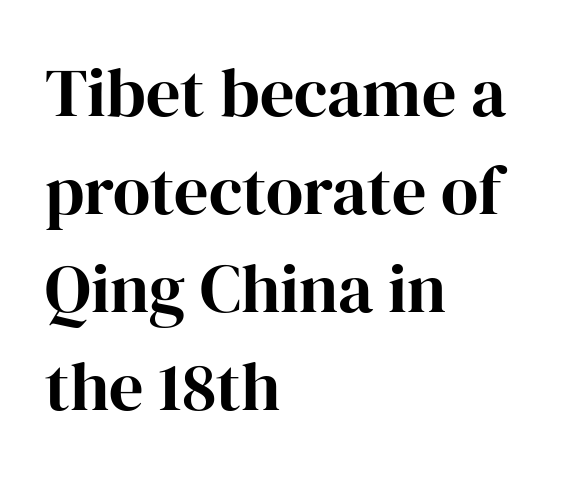
Q: Is the text italic (slanted)? A: No, it is upright.
Q: Is the typeface a serif or a sans-serif typeface? A: Serif.
Q: Is the text underlined? A: No.
Q: How is the paragraph aligned? A: Left-aligned.
Q: Is the spacing between letters normal or unusually wide? A: Normal.
Q: Is the spacing between lines tight, normal or loose? A: Normal.
Q: Width (condensed, normal, or wide)? A: Normal.
Q: Stroke contrast? A: High.
Q: x-height? A: Medium.
Q: Monospaced? A: No.
